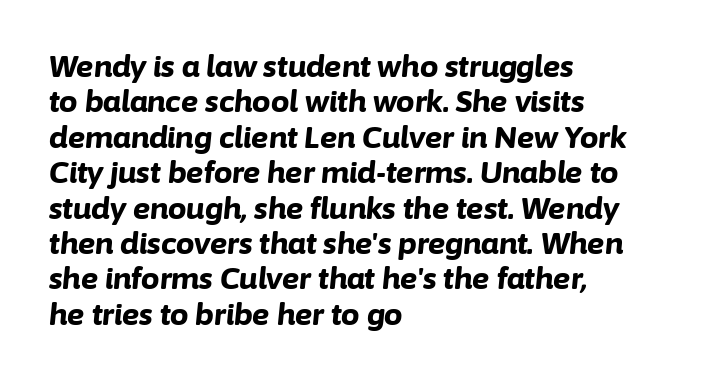
Q: Is the text bold? A: Yes.
Q: Is the text italic (slanted)? A: Yes, it leans right by about 6 degrees.
Q: Is the text underlined? A: No.
Q: How is the paragraph aligned? A: Left-aligned.
Q: Is the spacing between letters normal or unusually wide? A: Normal.
Q: Width (condensed, normal, or wide)? A: Normal.
Q: Stroke contrast? A: Low.
Q: x-height? A: Medium.
Q: Monospaced? A: No.
